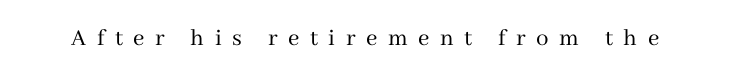
{"italic": "no", "bold": "no", "underline": "no", "letter_spacing": "wide", "letter_spacing_em": 0.42, "glyph_px": 25}
